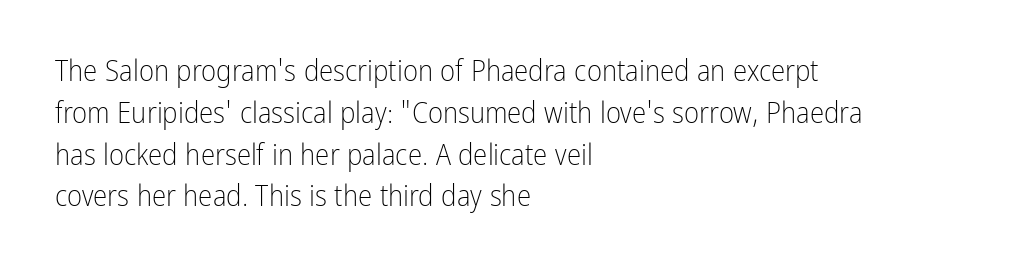
Q: Is the text bold? A: No.
Q: Is the text italic (slanted)? A: No, it is upright.
Q: Is the typeface a serif or a sans-serif typeface? A: Sans-serif.
Q: Is the text underlined? A: No.
Q: How is the paragraph aligned? A: Left-aligned.
Q: Is the spacing between letters normal or unusually wide? A: Normal.
Q: Is the spacing between lines tight, normal or loose? A: Normal.
Q: Width (condensed, normal, or wide)? A: Condensed.
Q: Stroke contrast? A: Low.
Q: x-height? A: Medium.
Q: Monospaced? A: No.
